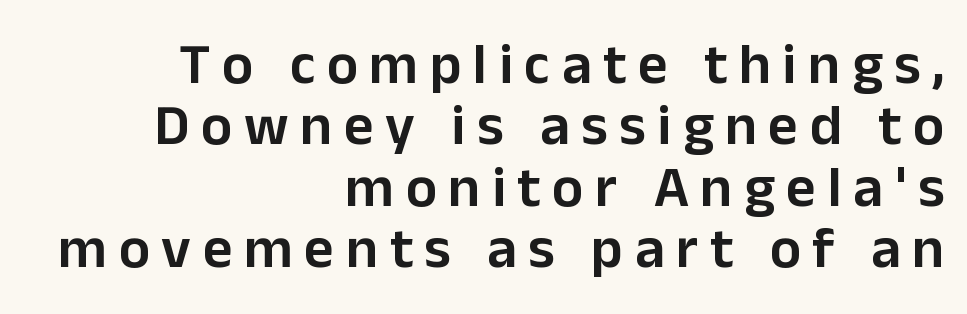
Q: Is the text bold? A: Semi-bold.
Q: Is the text italic (slanted)? A: No, it is upright.
Q: Is the typeface a serif or a sans-serif typeface? A: Sans-serif.
Q: Is the text underlined? A: No.
Q: How is the paragraph aligned? A: Right-aligned.
Q: Is the spacing between letters normal or unusually wide? A: Unusually wide.
Q: Is the spacing between lines tight, normal or loose? A: Tight.
Q: Width (condensed, normal, or wide)? A: Normal.
Q: Stroke contrast? A: Low.
Q: x-height? A: Medium.
Q: Monospaced? A: No.
